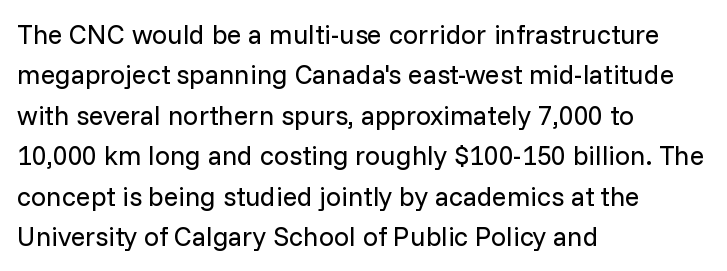
Q: Is the text bold? A: No.
Q: Is the text italic (slanted)? A: No, it is upright.
Q: Is the text underlined? A: No.
Q: How is the paragraph aligned? A: Left-aligned.
Q: Is the spacing between letters normal or unusually wide? A: Normal.
Q: Is the spacing between lines tight, normal or loose? A: Normal.
